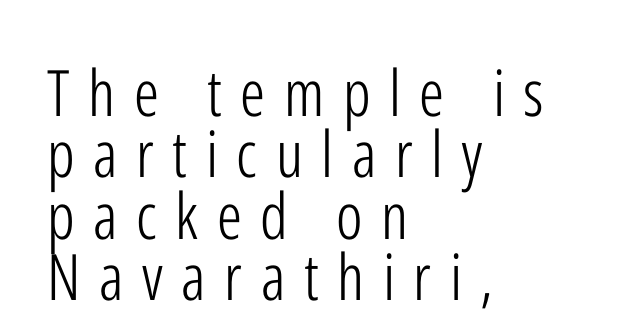
The image shows 64 px light, condensed sans-serif type, upright; set left-aligned, tight line spacing (0.96x), unusually wide letter spacing (+0.29 em), not underlined; low stroke contrast and a medium x-height.
